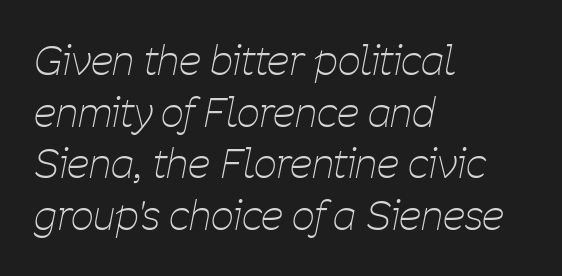
{"italic": "yes", "lean": "right", "slant_degrees": 11, "bold": "no", "weight": "thin", "width": "condensed", "stroke_contrast": "low", "x_height": "medium", "monospaced": "no", "underline": "no", "align": "left", "line_spacing": "normal", "line_spacing_ratio": 1.29, "letter_spacing": "normal", "letter_spacing_em": 0.0, "glyph_px": 40}
